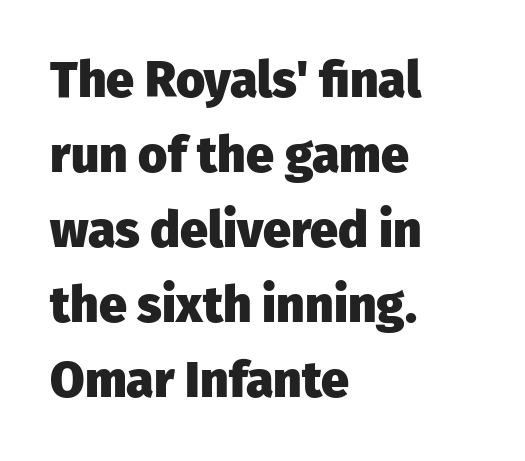
Q: Is the text bold? A: Yes.
Q: Is the text italic (slanted)? A: No, it is upright.
Q: Is the typeface a serif or a sans-serif typeface? A: Sans-serif.
Q: Is the text underlined? A: No.
Q: How is the paragraph aligned? A: Left-aligned.
Q: Is the spacing between letters normal or unusually wide? A: Normal.
Q: Is the spacing between lines tight, normal or loose? A: Normal.
Q: Width (condensed, normal, or wide)? A: Normal.
Q: Stroke contrast? A: Low.
Q: x-height? A: Medium.
Q: Monospaced? A: No.
